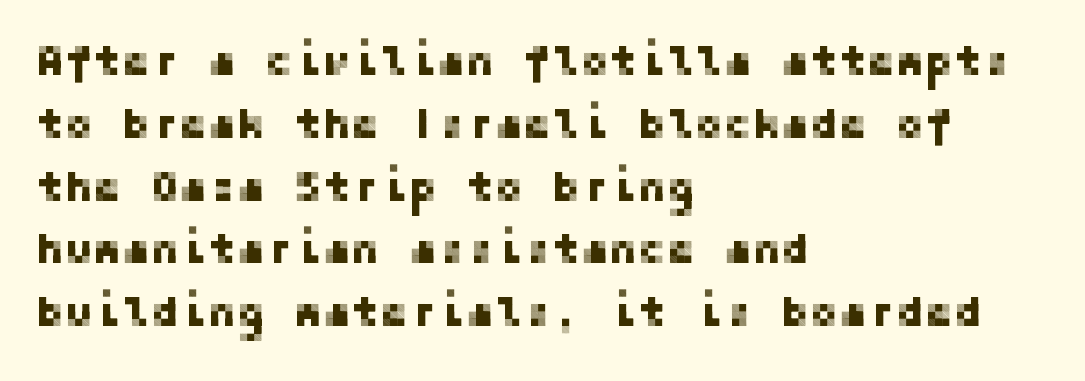
{"serif": "no", "italic": "no", "width": "normal", "stroke_contrast": "low", "x_height": "medium", "underline": "no", "align": "left", "line_spacing": "normal", "line_spacing_ratio": 1.46, "letter_spacing": "normal", "letter_spacing_em": 0.0, "glyph_px": 43}
